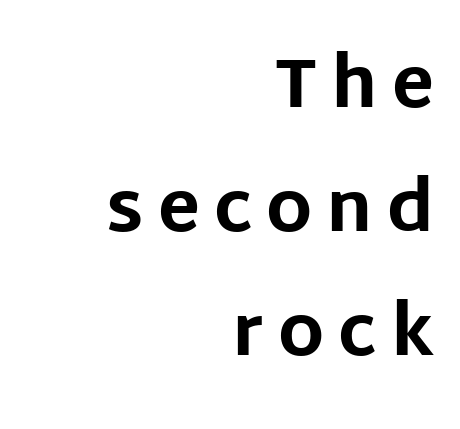
{"serif": "no", "italic": "no", "bold": "yes", "weight": "bold", "width": "normal", "stroke_contrast": "low", "x_height": "large", "monospaced": "no", "underline": "no", "align": "right", "line_spacing_ratio": 1.77, "letter_spacing": "wide", "letter_spacing_em": 0.2, "glyph_px": 70}
